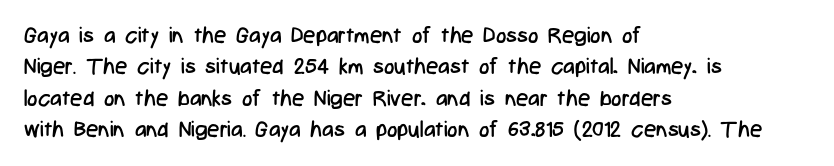
Q: Is the text bold? A: No.
Q: Is the text italic (slanted)? A: No, it is upright.
Q: Is the text underlined? A: No.
Q: How is the paragraph aligned? A: Left-aligned.
Q: Is the spacing between letters normal or unusually wide? A: Normal.
Q: Is the spacing between lines tight, normal or loose? A: Normal.
